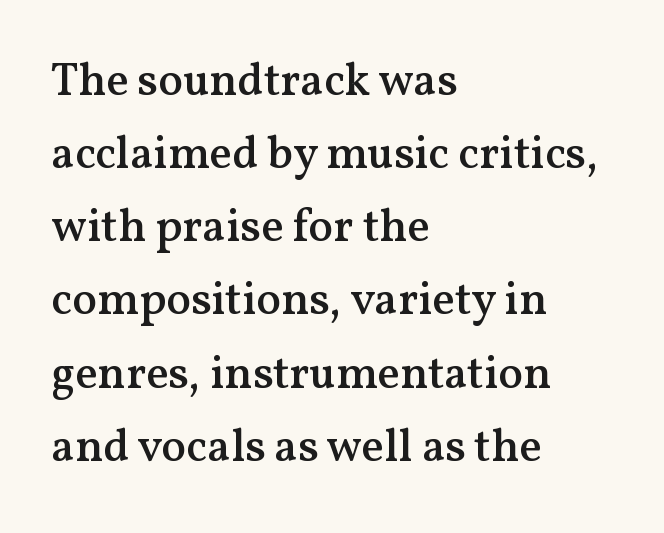
The face used here is proportionally spaced, like ordinary book or web type. Tracking here is standard; glyphs follow each other at the usual distance. Moderately thickened strokes mark this as semibold type. The text was rendered using a seriffed face with decorative stroke endings.
